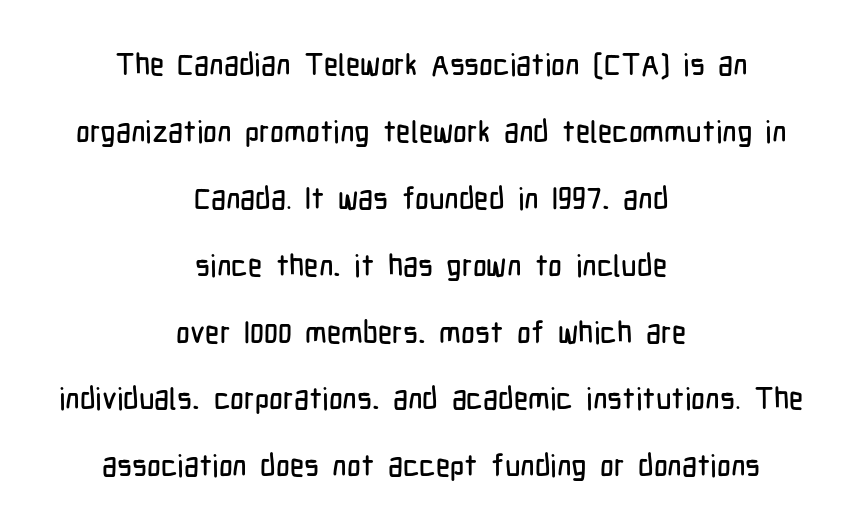
Q: Is the text italic (slanted)? A: No, it is upright.
Q: Is the typeface a serif or a sans-serif typeface? A: Sans-serif.
Q: Is the text underlined? A: No.
Q: How is the paragraph aligned? A: Centered.
Q: Is the spacing between letters normal or unusually wide? A: Normal.
Q: Is the spacing between lines tight, normal or loose? A: Loose.
Q: Width (condensed, normal, or wide)? A: Condensed.
Q: Stroke contrast? A: Low.
Q: x-height? A: Medium.
Q: Monospaced? A: No.
